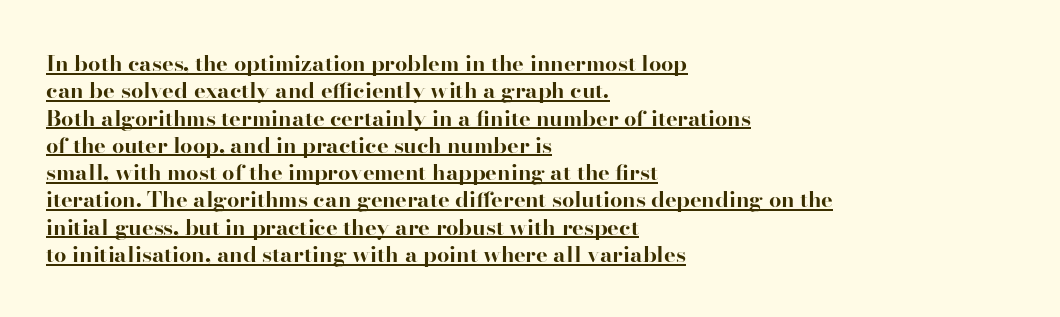
The image shows 22 px bold type, upright; set left-aligned, line spacing 1.24x, normal letter spacing, underlined.
